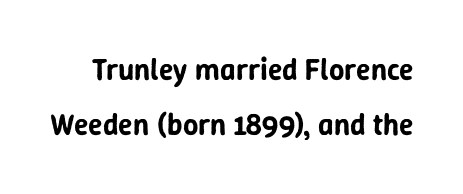
{"serif": "no", "italic": "no", "width": "normal", "stroke_contrast": "low", "x_height": "medium", "monospaced": "no", "underline": "no", "line_spacing_ratio": 1.83, "letter_spacing": "normal", "letter_spacing_em": 0.0, "glyph_px": 30}
